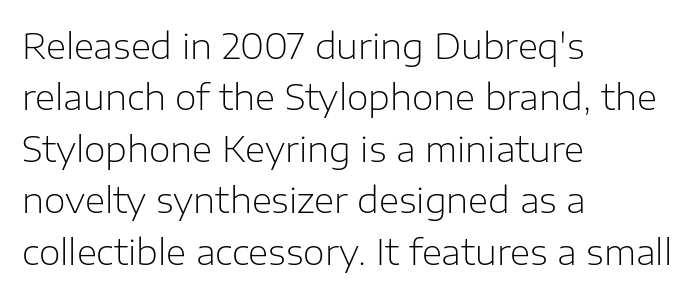
The letters advance in unequal steps, a hallmark of proportional type. These lines are set flush left with a ragged right edge. A typesetter would mark this as roman, not italic. What's the leading like? Ordinary, nothing unusual. Stems and bowls with no extra thickness — not bold.
